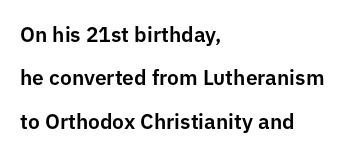
Q: Is the text italic (slanted)? A: No, it is upright.
Q: Is the text underlined? A: No.
Q: How is the paragraph aligned? A: Left-aligned.
Q: Is the spacing between letters normal or unusually wide? A: Normal.
Q: Is the spacing between lines tight, normal or loose? A: Loose.
